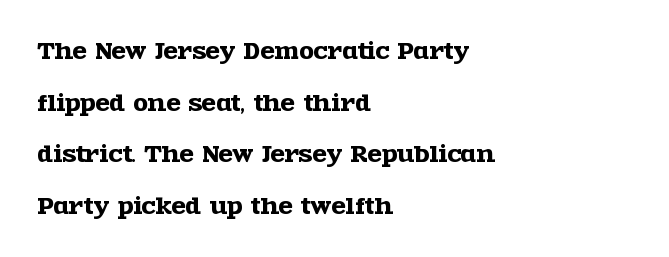
Q: Is the text italic (slanted)? A: No, it is upright.
Q: Is the text underlined? A: No.
Q: How is the paragraph aligned? A: Left-aligned.
Q: Is the spacing between letters normal or unusually wide? A: Normal.
Q: Is the spacing between lines tight, normal or loose? A: Loose.
